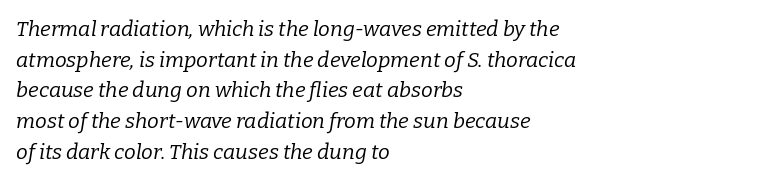
Words appear dense and cohesive because spacing is normal. These lines are set flush left with a ragged right edge. Rule under the text: the space is simply empty. You can tell it's italic because the verticals aren't actually vertical. Regarding leading, the lines here are spaced in the standard way. Caption: face not bold, strokes unweighted.
